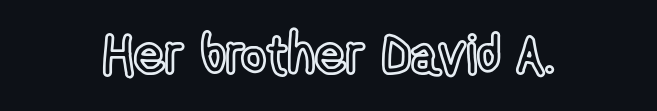
Q: Is the text italic (slanted)? A: No, it is upright.
Q: Is the text underlined? A: No.
Q: Is the spacing between letters normal or unusually wide? A: Normal.
Q: Width (condensed, normal, or wide)? A: Condensed.
Q: x-height? A: Medium.
Q: Monospaced? A: No.
